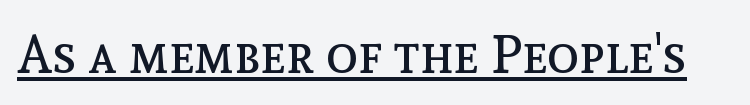
Upright lettering throughout. Character widths vary here, with narrow letters taking less room than wide ones. Compared with a typical body face, this is equally light or lighter still. These lines keep a tight, regular rhythm from letter to letter.
